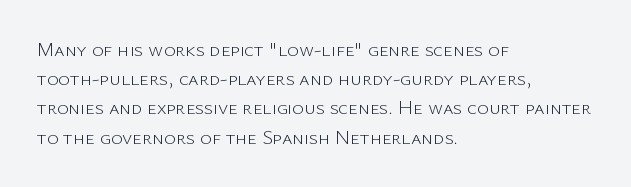
Q: Is the text bold? A: No.
Q: Is the text italic (slanted)? A: No, it is upright.
Q: Is the text underlined? A: No.
Q: How is the paragraph aligned? A: Left-aligned.
Q: Is the spacing between letters normal or unusually wide? A: Normal.
Q: Is the spacing between lines tight, normal or loose? A: Normal.
